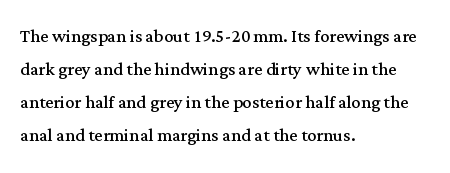
Q: Is the text bold? A: No.
Q: Is the text italic (slanted)? A: No, it is upright.
Q: Is the text underlined? A: No.
Q: How is the paragraph aligned? A: Left-aligned.
Q: Is the spacing between letters normal or unusually wide? A: Normal.
Q: Is the spacing between lines tight, normal or loose? A: Normal.
